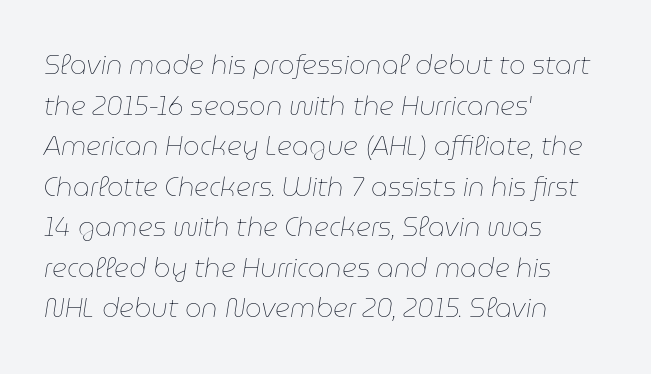
Q: Is the text bold? A: No.
Q: Is the text italic (slanted)? A: Yes, it leans right by about 9 degrees.
Q: Is the text underlined? A: No.
Q: How is the paragraph aligned? A: Left-aligned.
Q: Is the spacing between letters normal or unusually wide? A: Normal.
Q: Is the spacing between lines tight, normal or loose? A: Normal.
